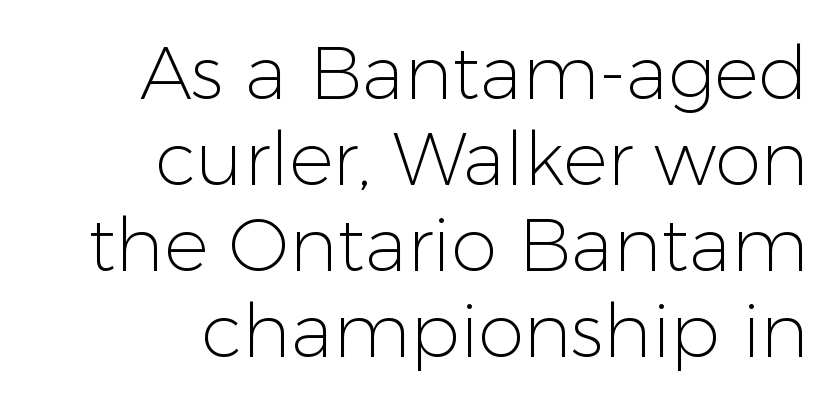
Q: Is the text bold? A: No.
Q: Is the text italic (slanted)? A: No, it is upright.
Q: Is the typeface a serif or a sans-serif typeface? A: Sans-serif.
Q: Is the text underlined? A: No.
Q: How is the paragraph aligned? A: Right-aligned.
Q: Is the spacing between letters normal or unusually wide? A: Normal.
Q: Width (condensed, normal, or wide)? A: Normal.
Q: Stroke contrast? A: Low.
Q: x-height? A: Medium.
Q: Monospaced? A: No.
